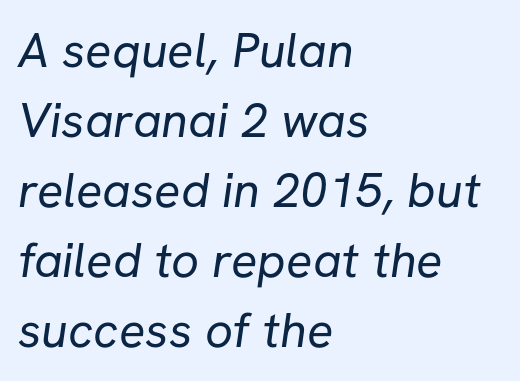
Q: Is the text bold? A: No.
Q: Is the typeface a serif or a sans-serif typeface? A: Sans-serif.
Q: Is the text underlined? A: No.
Q: How is the paragraph aligned? A: Left-aligned.
Q: Is the spacing between letters normal or unusually wide? A: Normal.
Q: Is the spacing between lines tight, normal or loose? A: Normal.
Q: Width (condensed, normal, or wide)? A: Normal.
Q: Stroke contrast? A: Low.
Q: x-height? A: Medium.
Q: Monospaced? A: No.
